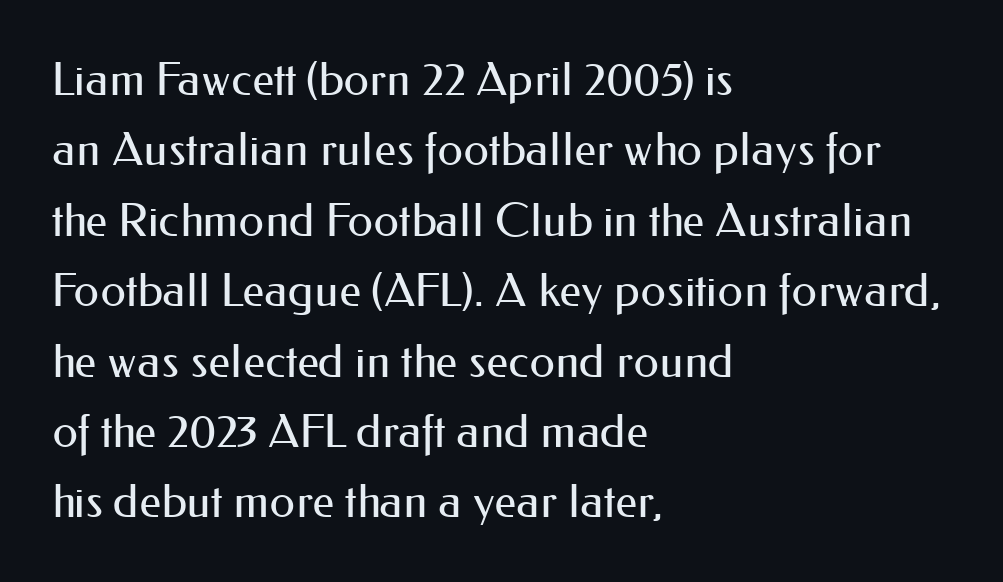
Decoration check: the copy has no underline. Students, observe: this is what conventionally led text looks like. This is roman type, the default non-slanted kind. If you drew a ruler down the left edge, every line would touch it.
